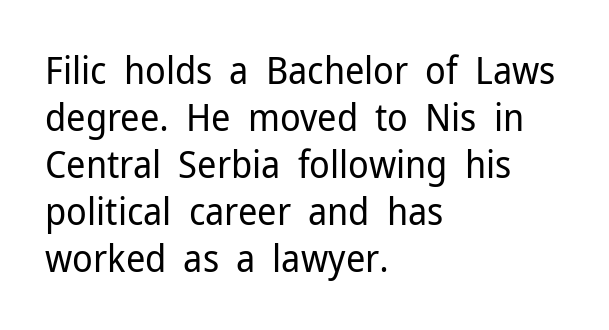
The image shows 38 px regular-weight sans-serif type, upright; set left-aligned, line spacing 1.24x, normal letter spacing, not underlined; low stroke contrast and a medium x-height.
